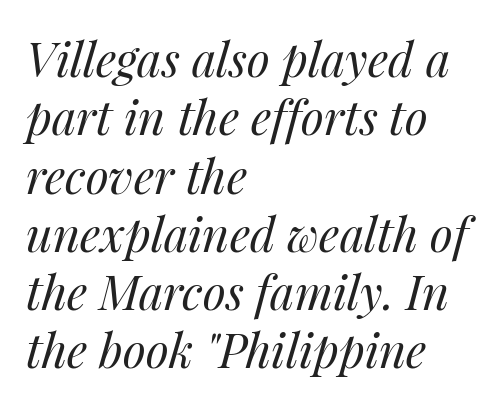
Q: Is the text bold? A: No.
Q: Is the text italic (slanted)? A: Yes, it leans right by about 14 degrees.
Q: Is the text underlined? A: No.
Q: How is the paragraph aligned? A: Left-aligned.
Q: Is the spacing between letters normal or unusually wide? A: Normal.
Q: Width (condensed, normal, or wide)? A: Normal.
Q: Stroke contrast? A: Medium.
Q: x-height? A: Medium.
Q: Monospaced? A: No.
